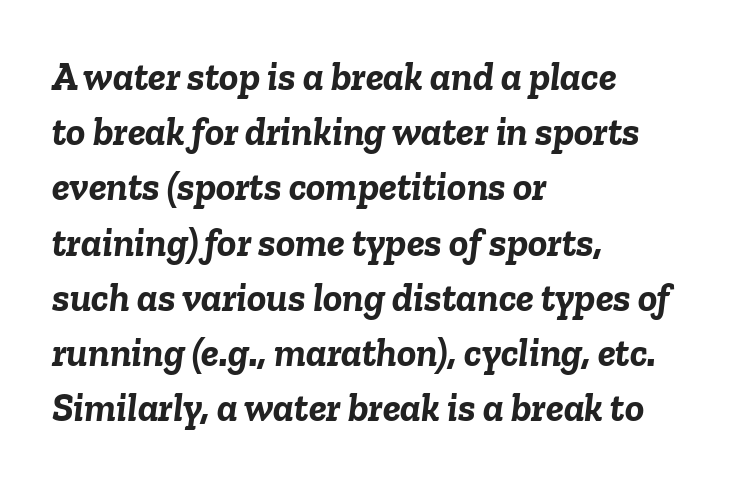
The image shows 40 px semibold type, italic (leaning right); set left-aligned, normal line spacing (1.38x), normal letter spacing, not underlined; low stroke contrast and a medium x-height.
